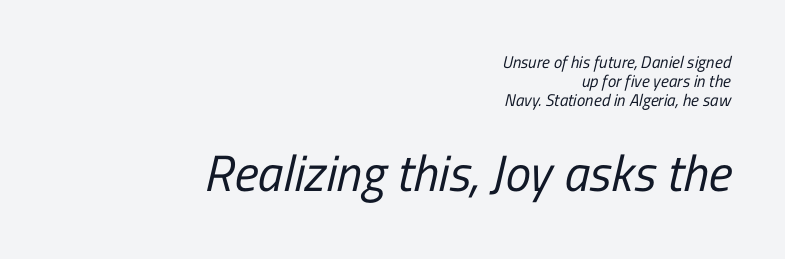
The image shows 51 px regular-weight, condensed sans-serif type; set right-aligned, tight line spacing (1.12x), normal letter spacing, not underlined; the second (bottom) block is 3.0x larger; low stroke contrast and a medium x-height.
